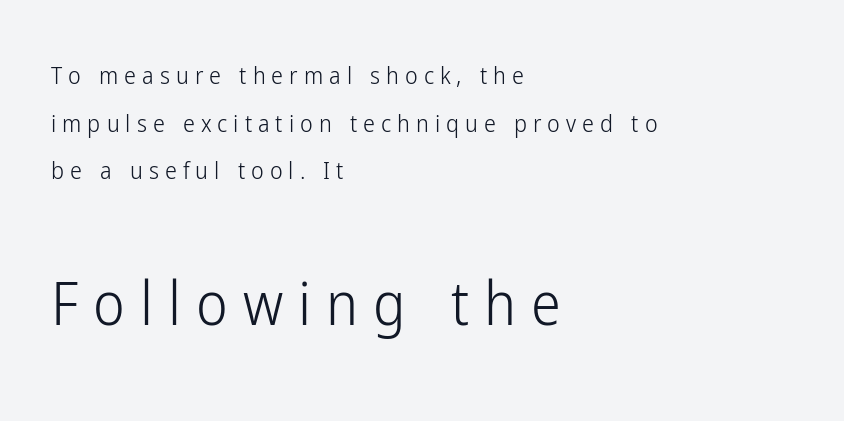
The designer dialed line spacing up above the default. Descenders are the only things crossing below the line. Varying glyph widths throughout — classic text-font behaviour. Where is the straight margin? On the left. Tracking value appears strongly positive — letters spread wide. Style check: upright.
